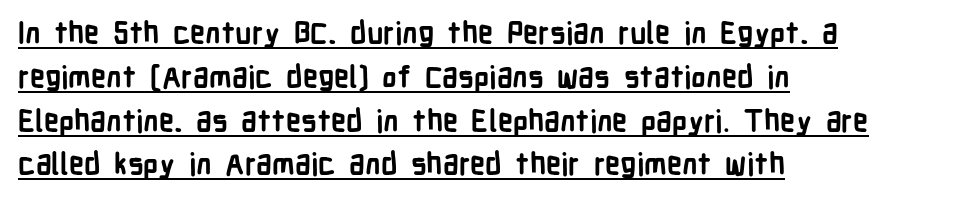
Nothing sits at the stroke ends, so this counts as sans-serif. Line spacing here is normal. Line starts are locked; line ends wander. The face used here is rendered with its standard letterfit. Strong, thick strokes mark this as bold type.
